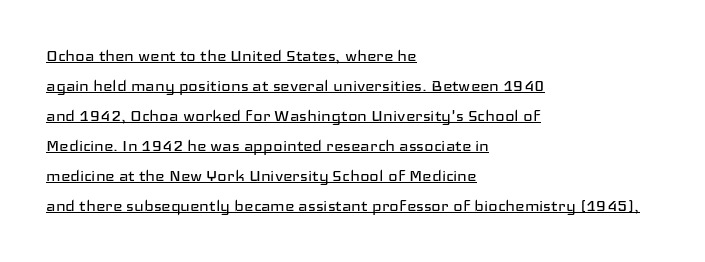
Compared with typical paragraphs, the rows here are spaced about the same. These glyphs show unthickened strokes, regular width or finer. In designer terms, the underline attribute is active on this setting. Teacher's note: observe the even left margin — that is flush-left alignment.
